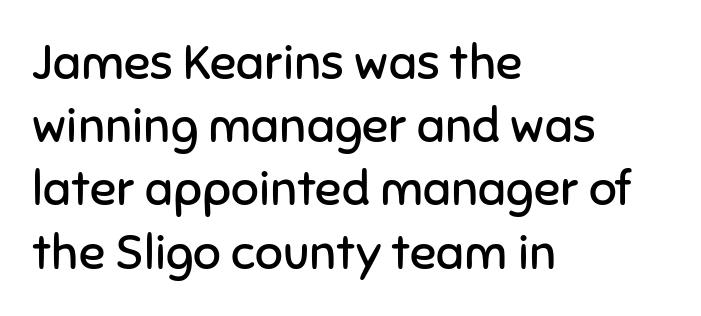
Check under the words: just untouched page. Is this a fixed-width face? No — the glyphs have proportional, varying widths. Is the block centered? No — it sits flush against the left margin. The designer went with a sans here, leaving each stem footless. The lettering stays uniformly vertical, giving the passage a roman look.
